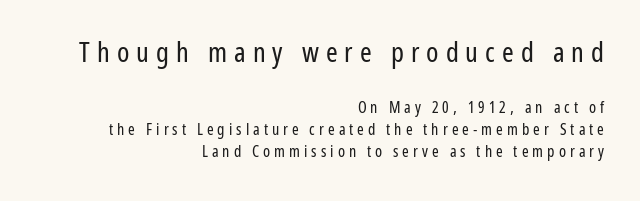
The typography opts for an upright posture over an oblique one. This rendering employs a face without finishing strokes, i.e., a sans-serif. Baseline-to-baseline distance is the conventional proportion of letter height. Each line ends at the same right margin while the left side varies. Spacing verdict: proportional, widths tailored to each character. The rendering shrinks the type as you move from the upper chunk to the lower.
